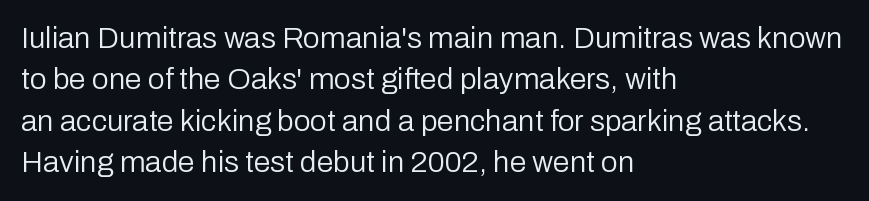
Q: Is the text bold? A: No.
Q: Is the text italic (slanted)? A: No, it is upright.
Q: Is the typeface a serif or a sans-serif typeface? A: Sans-serif.
Q: Is the text underlined? A: No.
Q: How is the paragraph aligned? A: Left-aligned.
Q: Is the spacing between letters normal or unusually wide? A: Normal.
Q: Is the spacing between lines tight, normal or loose? A: Normal.
Q: Width (condensed, normal, or wide)? A: Normal.
Q: Stroke contrast? A: Low.
Q: x-height? A: Medium.
Q: Monospaced? A: No.
